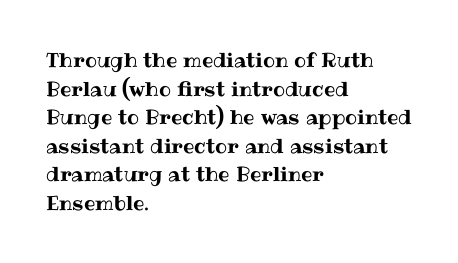
Every character sits straight up, as roman type does. The glyphs are unaccompanied by any horizontal stroke below them. Normally led — the rows are evenly, conventionally spaced. If you drew a ruler down the left edge, every line would touch it. The type is set solid horizontally, with unmodified tracking.
